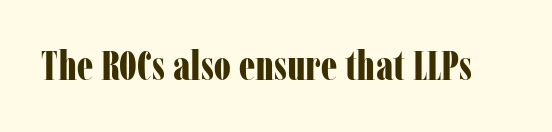
Q: Is the text bold? A: Yes.
Q: Is the text italic (slanted)? A: No, it is upright.
Q: Is the typeface a serif or a sans-serif typeface? A: Serif.
Q: Is the text underlined? A: No.
Q: Is the spacing between letters normal or unusually wide? A: Normal.
Q: Width (condensed, normal, or wide)? A: Condensed.
Q: Stroke contrast? A: Low.
Q: x-height? A: Medium.
Q: Monospaced? A: No.
